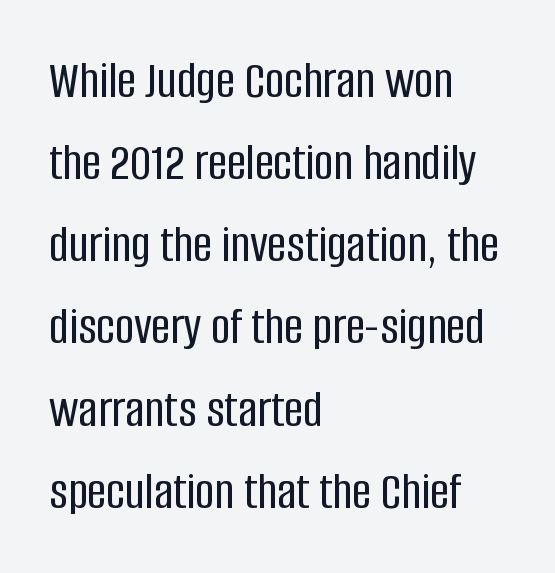
Q: Is the text italic (slanted)? A: No, it is upright.
Q: Is the typeface a serif or a sans-serif typeface? A: Sans-serif.
Q: Is the text underlined? A: No.
Q: How is the paragraph aligned? A: Left-aligned.
Q: Is the spacing between letters normal or unusually wide? A: Normal.
Q: Is the spacing between lines tight, normal or loose? A: Normal.
Q: Width (condensed, normal, or wide)? A: Condensed.
Q: Stroke contrast? A: Low.
Q: x-height? A: Large.
Q: Monospaced? A: No.
